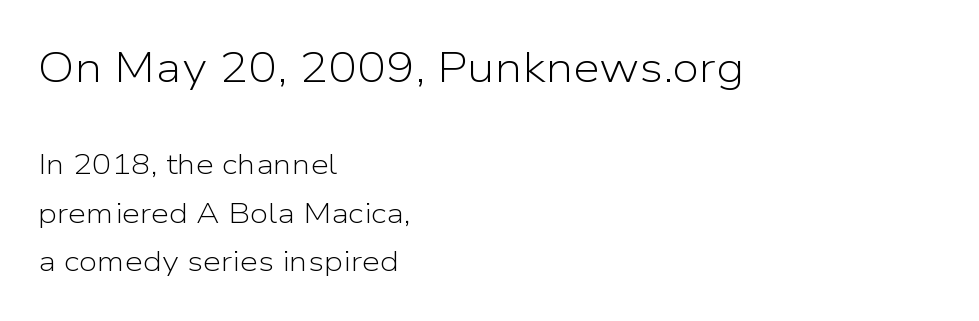
The image shows 43 px light sans-serif type, upright; set left-aligned, normal line spacing (1.67x), normal letter spacing, not underlined; the first (top) block is 1.48x larger; low stroke contrast and a medium x-height.
